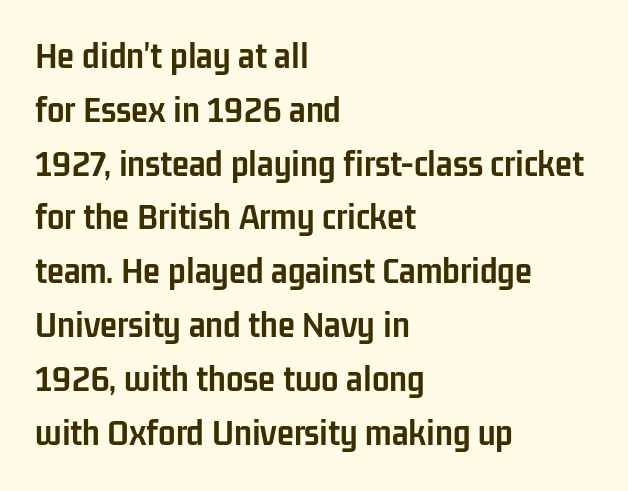
Pretty heavy lettering here — definitely bold. The rag falls on the right side of this text block. This rendering features lettering with no underline. The passage shown is typed in a proportional face where columns would drift. The designer left line spacing at the default.
